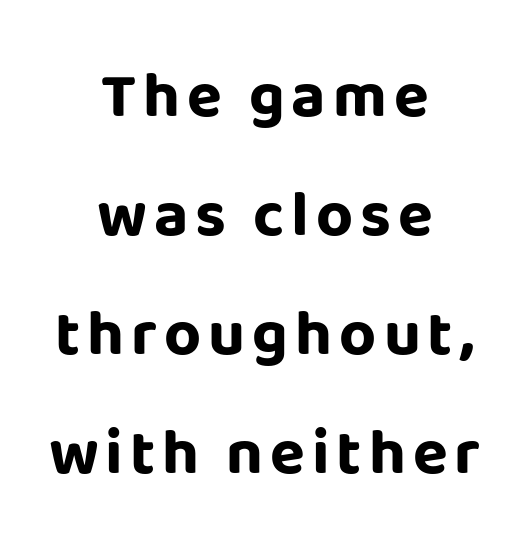
The image shows 64 px bold sans-serif type, upright; set centered, line spacing 1.86x, not underlined; low stroke contrast and a large x-height.
